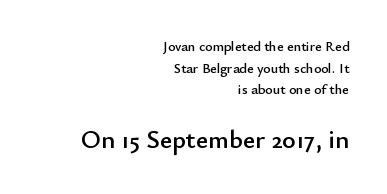
The image shows 26 px text type, upright; set right-aligned, normal line spacing (1.55x), normal letter spacing, not underlined; the second (bottom) block is 1.86x larger.
